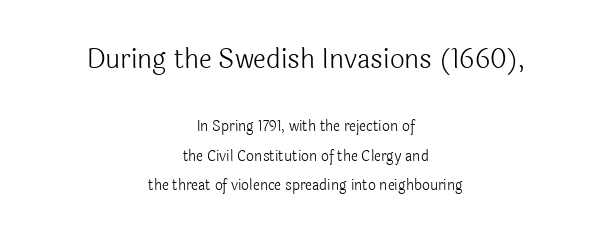
Q: Is the text bold? A: No.
Q: Is the text italic (slanted)? A: No, it is upright.
Q: Is the text underlined? A: No.
Q: How is the paragraph aligned? A: Centered.
Q: Is the spacing between letters normal or unusually wide? A: Normal.
Q: Is the spacing between lines tight, normal or loose? A: Loose.
Q: Which block of text is set in a larger size, the first (top) or the second (bottom)? A: The first (top) one.
